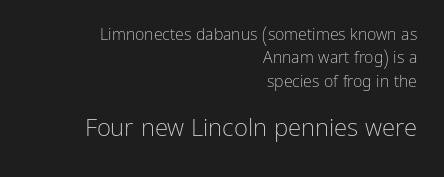
Unbolded letterforms with no extra heft. Look at the tracking — it's just the regular setting, nothing added. Vertically, the passage feels balanced, rows spaced as you'd expect. Rule under the text: the space is simply empty. Is the lower block the larger one? Yes — the lower block carries the bigger type. The lettering stays uniformly vertical, giving the passage a roman look.
